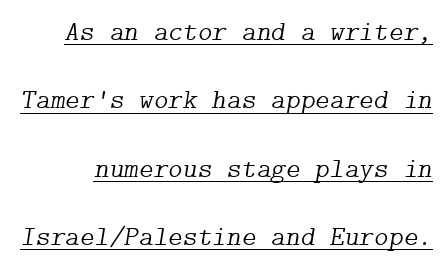
Q: Is the text bold? A: No.
Q: Is the text italic (slanted)? A: Yes, it leans right by about 9 degrees.
Q: Is the typeface a serif or a sans-serif typeface? A: Serif.
Q: Is the text underlined? A: Yes.
Q: Is the spacing between letters normal or unusually wide? A: Normal.
Q: Is the spacing between lines tight, normal or loose? A: Loose.
Q: Width (condensed, normal, or wide)? A: Normal.
Q: Stroke contrast? A: Low.
Q: x-height? A: Medium.
